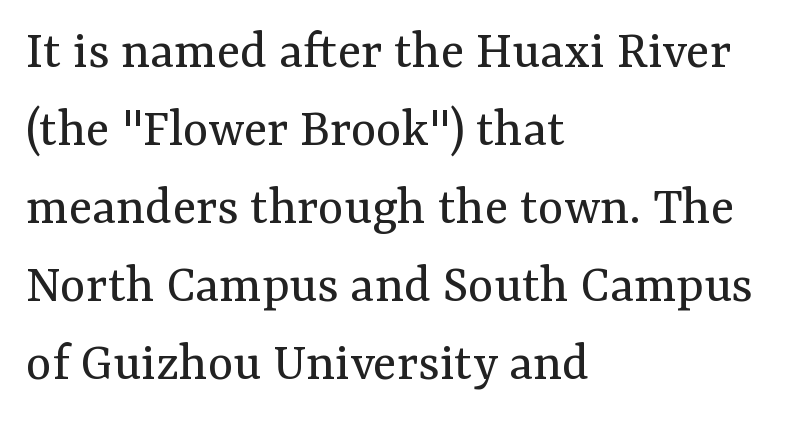
Q: Is the text bold? A: No.
Q: Is the text italic (slanted)? A: No, it is upright.
Q: Is the typeface a serif or a sans-serif typeface? A: Serif.
Q: Is the text underlined? A: No.
Q: How is the paragraph aligned? A: Left-aligned.
Q: Is the spacing between letters normal or unusually wide? A: Normal.
Q: Is the spacing between lines tight, normal or loose? A: Normal.
Q: Width (condensed, normal, or wide)? A: Normal.
Q: Stroke contrast? A: Medium.
Q: x-height? A: Medium.
Q: Monospaced? A: No.
